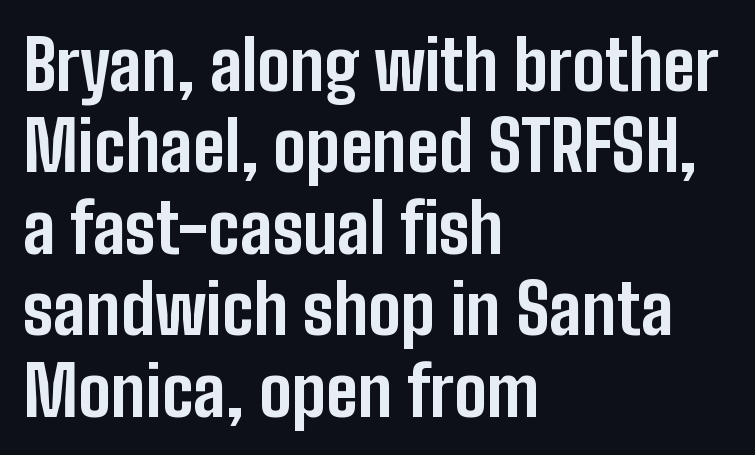
Strokes here are thick enough to call this a true bold. The typesetter chose a ragged-right arrangement here. Check the space under the baseline: it is left empty. Looks like regular typesetting: each glyph gets only the width it needs.
